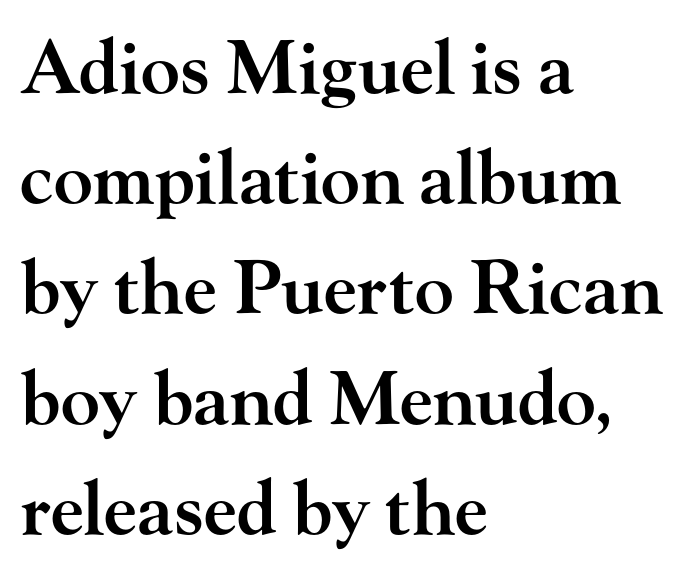
The image shows 73 px semibold, wide serif type, upright; set left-aligned, normal line spacing (1.51x), normal letter spacing, not underlined; high stroke contrast and a small x-height.
